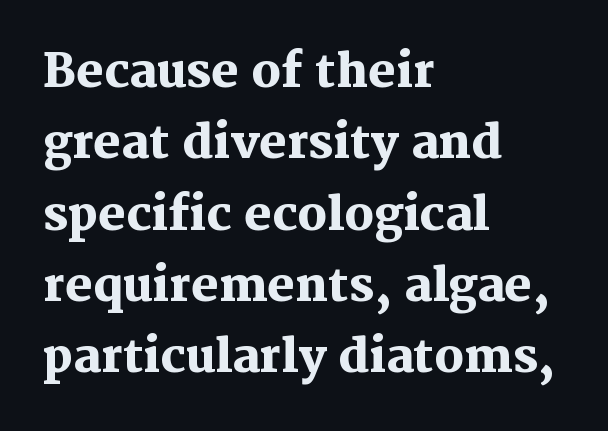
{"serif": "yes", "italic": "no", "bold": "yes", "weight": "heavy", "width": "normal", "stroke_contrast": "medium", "x_height": "medium", "monospaced": "no", "underline": "no", "align": "left", "line_spacing": "normal", "line_spacing_ratio": 1.55, "letter_spacing": "normal", "letter_spacing_em": 0.0, "glyph_px": 46}
